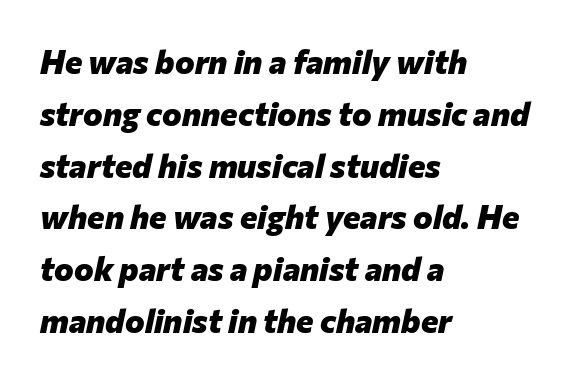
{"italic": "yes", "lean": "right", "slant_degrees": 12, "bold": "yes", "weight": "heavy", "width": "normal", "stroke_contrast": "low", "x_height": "medium", "monospaced": "no", "underline": "no", "align": "left", "line_spacing": "normal", "line_spacing_ratio": 1.57, "letter_spacing": "normal", "letter_spacing_em": 0.0, "glyph_px": 33}
